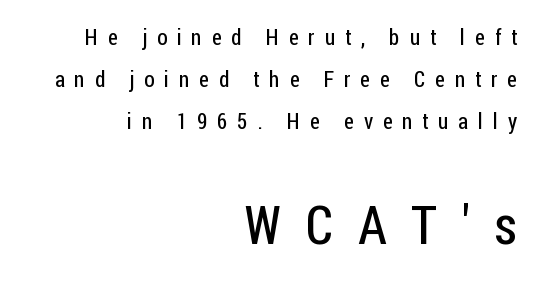
The image shows 54 px regular-weight, condensed sans-serif type, upright; set right-aligned, loose line spacing (1.9x), unusually wide letter spacing (+0.45 em), not underlined; the second (bottom) block is 2.45x larger; low stroke contrast and a medium x-height.
